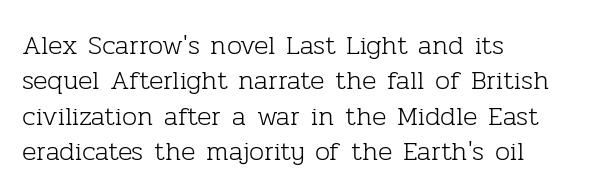
Line beginnings align vertically; line endings do not. The typography opts for an upright posture over an oblique one. Baseline-to-baseline distance is the conventional proportion of letter height. The characters are drawn with everyday or finer stroke widths. Here the glyphs are tracked normally, forming tight word shapes.
